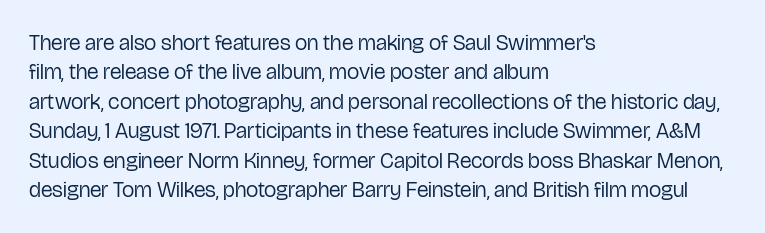
{"italic": "no", "bold": "no", "underline": "no", "align": "left", "line_spacing": "normal", "line_spacing_ratio": 1.34, "letter_spacing": "normal", "letter_spacing_em": 0.0, "glyph_px": 22}
